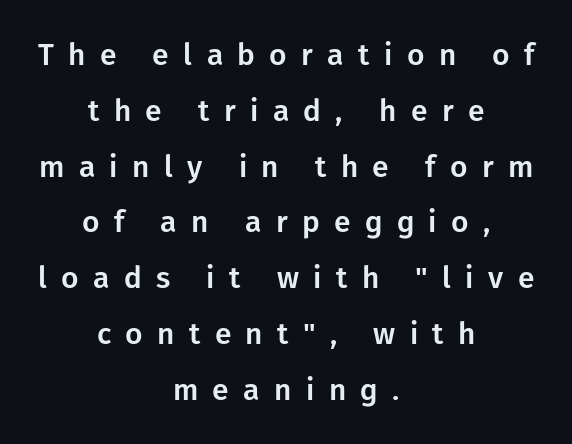
These lines have a slow, spaced-out rhythm from letter to letter. Short and long lines alike share a common midpoint. Designer's note — italics off, roman on. Here the designer chose a conventional face with non-uniform glyph widths. Lines of text with bare space underneath.
